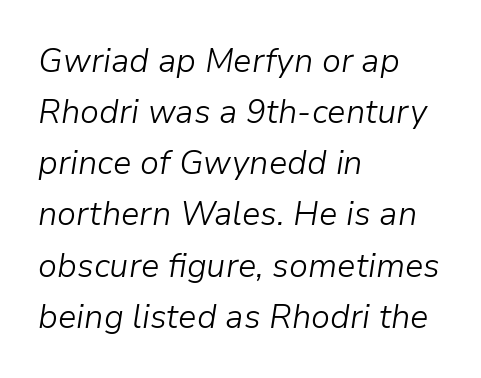
{"italic": "yes", "lean": "right", "slant_degrees": 9, "bold": "no", "weight": "light", "width": "normal", "stroke_contrast": "low", "x_height": "medium", "monospaced": "no", "underline": "no", "align": "left", "line_spacing": "normal", "line_spacing_ratio": 1.55, "letter_spacing": "normal", "letter_spacing_em": 0.0, "glyph_px": 33}
